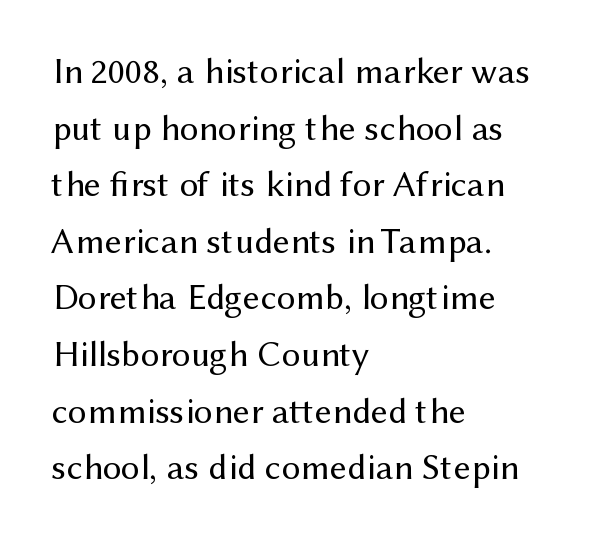
{"serif": "no", "italic": "no", "bold": "no", "weight": "regular", "width": "normal", "stroke_contrast": "medium", "x_height": "medium", "monospaced": "no", "underline": "no", "align": "left", "line_spacing": "normal", "line_spacing_ratio": 1.53, "letter_spacing": "normal", "letter_spacing_em": 0.0, "glyph_px": 37}
